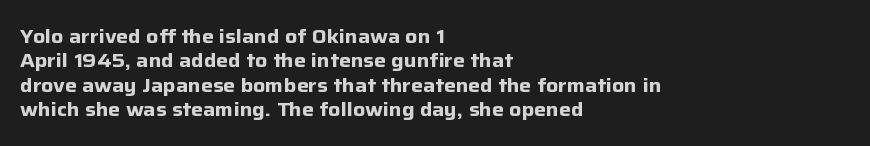
{"italic": "no", "bold": "yes", "underline": "no", "align": "left", "line_spacing_ratio": 1.22, "letter_spacing": "normal", "letter_spacing_em": 0.0, "glyph_px": 20}
